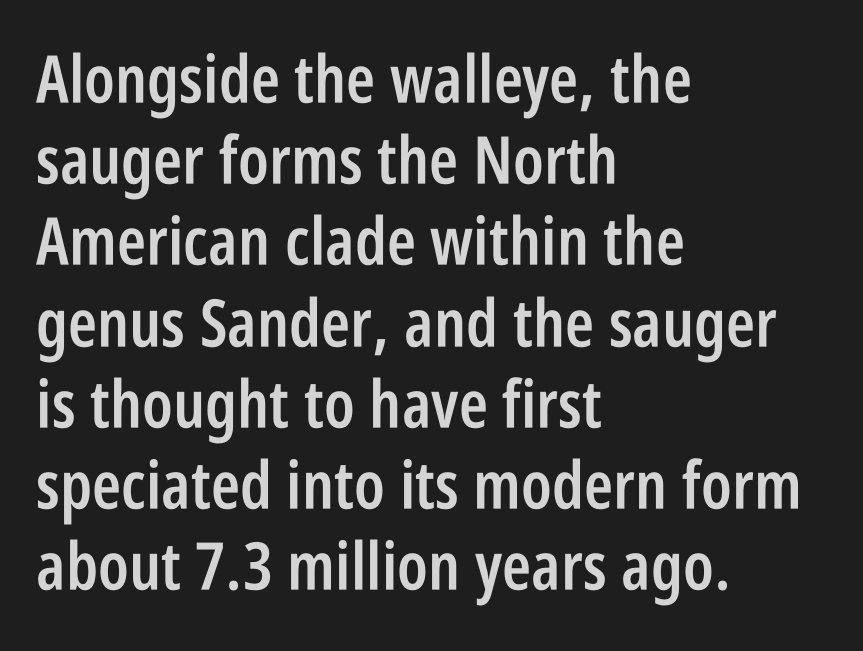
The image shows 66 px semibold, condensed sans-serif type, upright; set left-aligned, line spacing 1.23x, normal letter spacing, not underlined; low stroke contrast and a large x-height.
